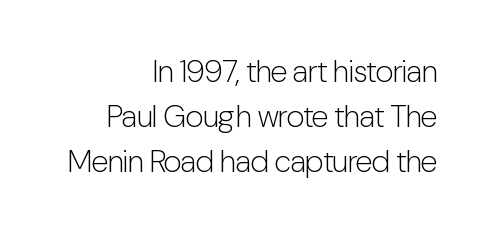
Whoever set this chose a conventional vertical rhythm. Are there feet on the stems? There aren't — it's a sans. Ascenders rise straight up at ninety degrees. Notice how the passage keeps a crisp vertical edge on the right only. The gap between lines stays unmarked. The strokes are not fattened; the text isn't bold.
